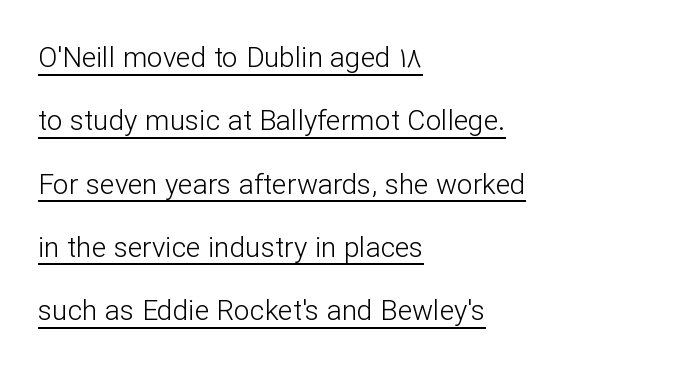
{"serif": "no", "italic": "no", "bold": "no", "weight": "light", "width": "normal", "stroke_contrast": "low", "x_height": "medium", "monospaced": "no", "underline": "yes", "align": "left", "line_spacing": "loose", "line_spacing_ratio": 2.26, "letter_spacing": "normal", "letter_spacing_em": 0.0, "glyph_px": 28}
